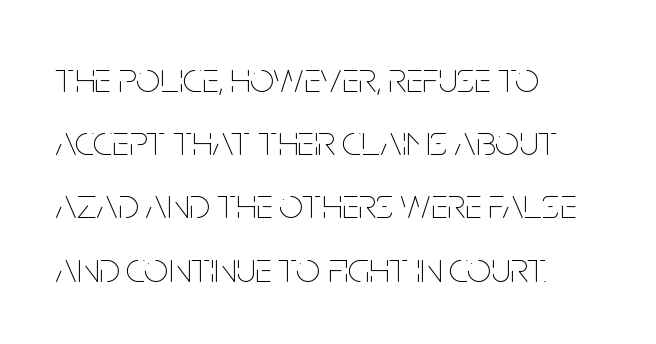
The image shows 43 px thin, condensed type, upright; set left-aligned, normal line spacing (1.47x), normal letter spacing, not underlined; low stroke contrast and a large x-height.
